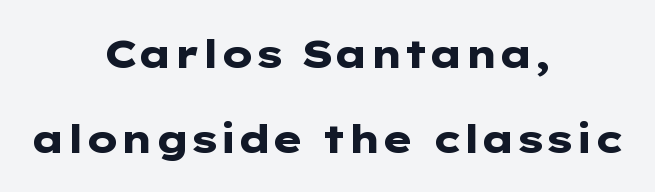
{"serif": "no", "italic": "no", "bold": "yes", "weight": "heavy", "width": "wide", "stroke_contrast": "low", "x_height": "medium", "monospaced": "no", "underline": "no", "align": "center", "line_spacing": "loose", "line_spacing_ratio": 2.17, "letter_spacing": "normal", "letter_spacing_em": 0.0, "glyph_px": 39}
